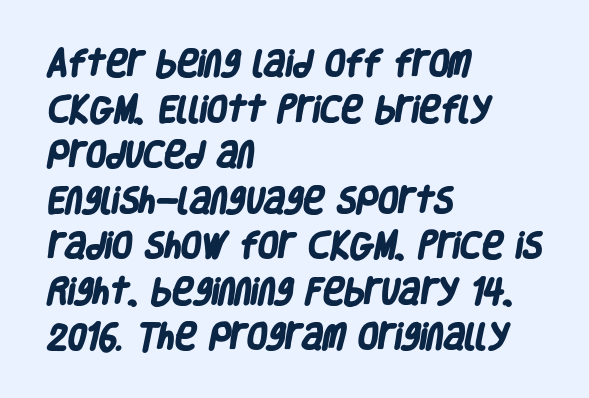
{"serif": "no", "bold": "yes", "weight": "heavy", "width": "condensed", "stroke_contrast": "low", "x_height": "large", "monospaced": "no", "underline": "no", "align": "left", "line_spacing": "normal", "line_spacing_ratio": 1.57, "letter_spacing": "normal", "letter_spacing_em": 0.0, "glyph_px": 29}
